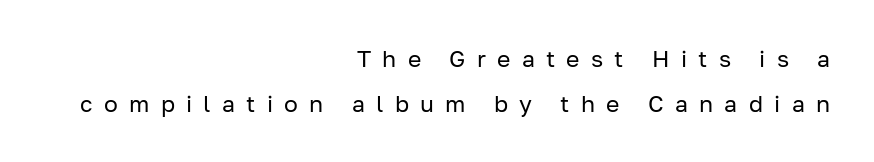
Q: Is the text bold? A: No.
Q: Is the text italic (slanted)? A: No, it is upright.
Q: Is the text underlined? A: No.
Q: How is the paragraph aligned? A: Right-aligned.
Q: Is the spacing between letters normal or unusually wide? A: Unusually wide.
Q: Is the spacing between lines tight, normal or loose? A: Loose.
